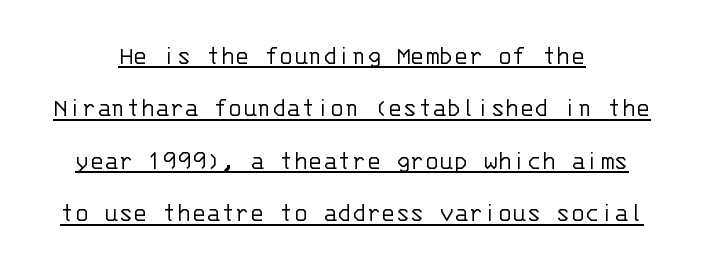
{"italic": "no", "bold": "no", "underline": "yes", "align": "center", "line_spacing": "loose", "line_spacing_ratio": 1.94, "letter_spacing": "normal", "letter_spacing_em": 0.0, "glyph_px": 27}
